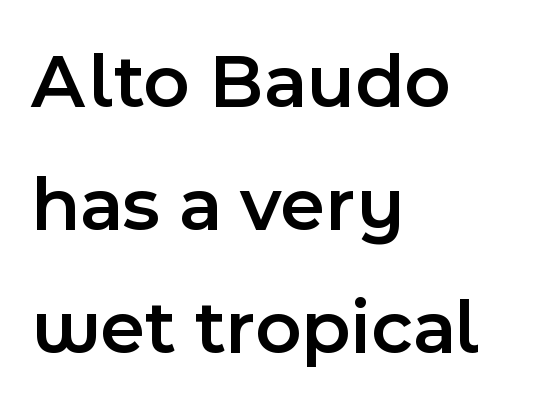
The letters carry no serifs — their stems end cleanly without finishing strokes. The compositor pushed each line to the left boundary. You could not count columns in this text — the font is proportionally spaced. Just letters on the line, the space beneath them empty. Reading down the column, the eye jumps a familiar distance to each next line. Each glyph is drawn with semibold strokes, heavier than normal yet not fully bold.
